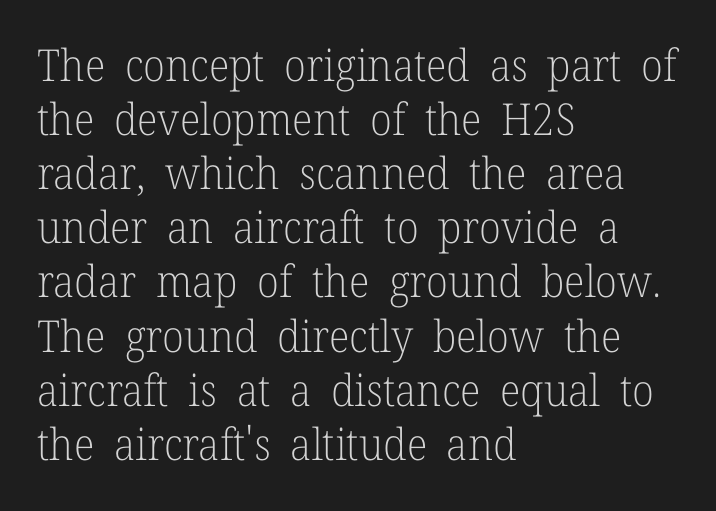
Q: Is the text bold? A: No.
Q: Is the text italic (slanted)? A: No, it is upright.
Q: Is the typeface a serif or a sans-serif typeface? A: Serif.
Q: Is the text underlined? A: No.
Q: How is the paragraph aligned? A: Left-aligned.
Q: Is the spacing between letters normal or unusually wide? A: Normal.
Q: Width (condensed, normal, or wide)? A: Normal.
Q: Stroke contrast? A: Low.
Q: x-height? A: Medium.
Q: Monospaced? A: No.
